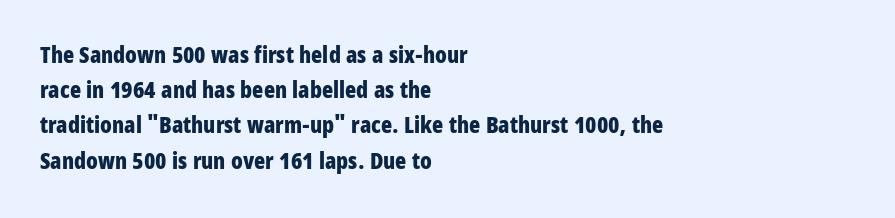
Q: Is the text bold? A: Yes.
Q: Is the text italic (slanted)? A: No, it is upright.
Q: Is the text underlined? A: No.
Q: How is the paragraph aligned? A: Left-aligned.
Q: Is the spacing between letters normal or unusually wide? A: Normal.
Q: Is the spacing between lines tight, normal or loose? A: Normal.
